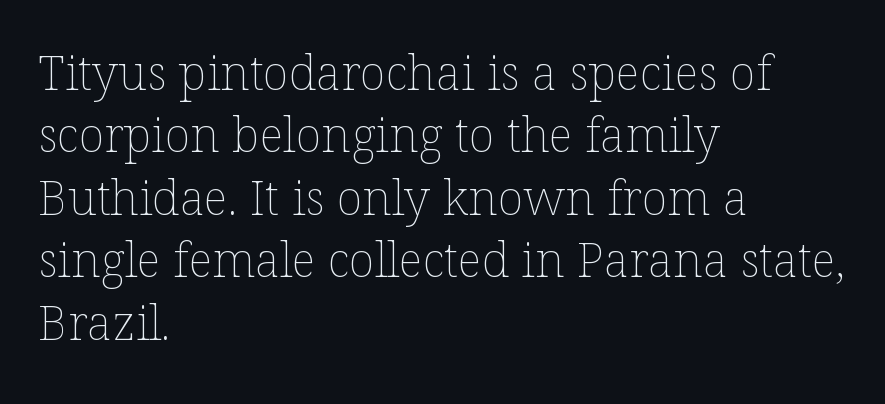
Q: Is the text bold? A: No.
Q: Is the text italic (slanted)? A: No, it is upright.
Q: Is the text underlined? A: No.
Q: How is the paragraph aligned? A: Left-aligned.
Q: Is the spacing between letters normal or unusually wide? A: Normal.
Q: Is the spacing between lines tight, normal or loose? A: Normal.
Q: Width (condensed, normal, or wide)? A: Normal.
Q: Stroke contrast? A: Low.
Q: x-height? A: Medium.
Q: Monospaced? A: No.
